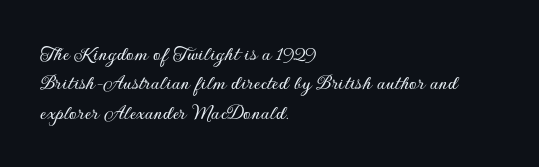
The image shows 22 px text type; set left-aligned, normal line spacing (1.33x), normal letter spacing, not underlined.
